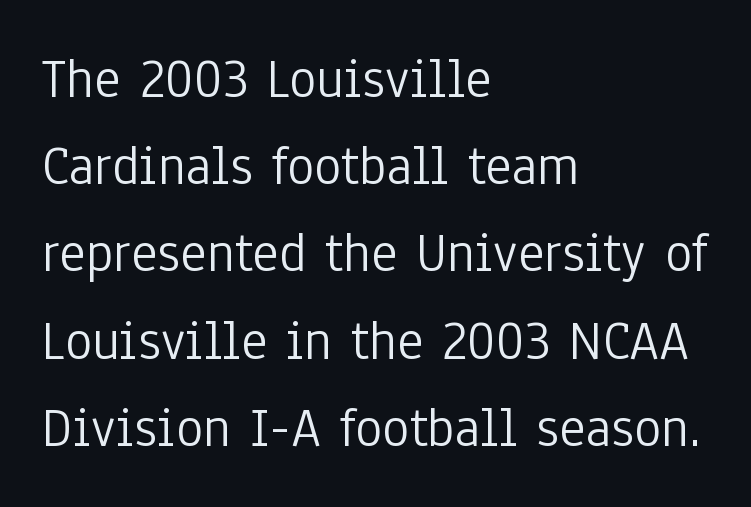
The glyphs are unaccompanied by any horizontal stroke below them. Think standard paragraph weight, or any step lighter than that. Examine the stroke ends and you'll find no serifs. This is the regular roman posture of the typeface.
